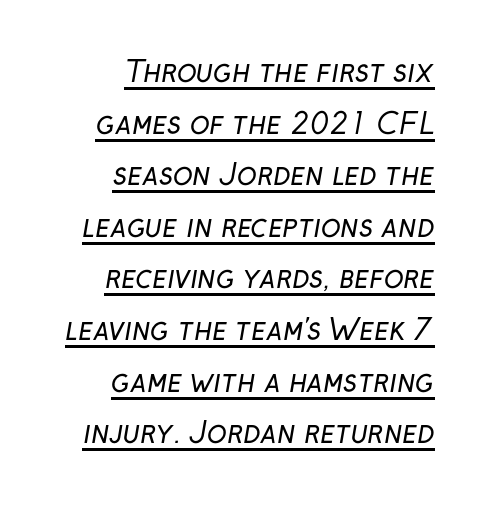
Note the varied advance widths — an 'i' is clearly narrower than an 'm'. Caption: face not bold, strokes unweighted. Compared with typical body copy, the letter spacing here is the same. The sample's only ornament is a line tracing under the words.
